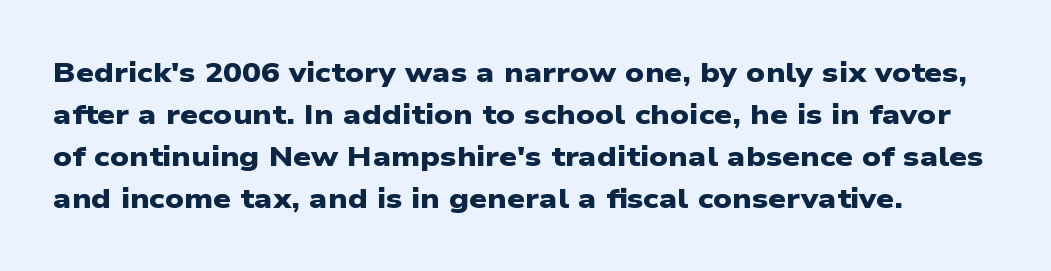
{"serif": "no", "bold": "yes", "weight": "heavy", "width": "wide", "stroke_contrast": "low", "x_height": "medium", "monospaced": "no", "underline": "no", "align": "left", "line_spacing": "normal", "line_spacing_ratio": 1.5, "letter_spacing": "normal", "letter_spacing_em": 0.0, "glyph_px": 28}
